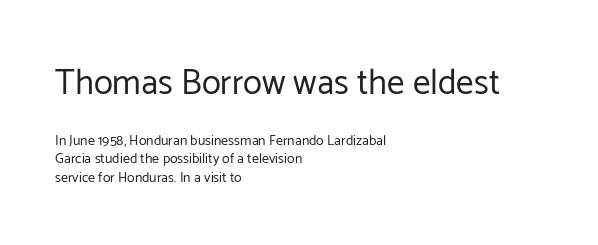
The image shows 35 px regular-weight sans-serif type, upright; set left-aligned, normal line spacing (1.31x), normal letter spacing, not underlined; the first (top) block is 2.5x larger; low stroke contrast and a medium x-height.
